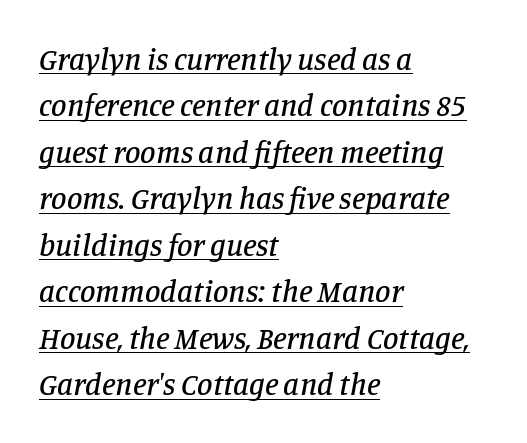
{"serif": "yes", "italic": "yes", "lean": "right", "slant_degrees": 11, "width": "normal", "stroke_contrast": "low", "x_height": "large", "monospaced": "no", "underline": "yes", "align": "left", "line_spacing": "normal", "line_spacing_ratio": 1.5, "letter_spacing": "normal", "letter_spacing_em": 0.0, "glyph_px": 31}
